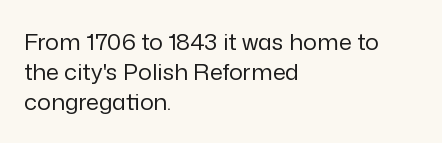
{"italic": "no", "bold": "no", "underline": "no", "align": "left", "line_spacing": "normal", "line_spacing_ratio": 1.31, "letter_spacing": "normal", "letter_spacing_em": 0.0, "glyph_px": 23}
